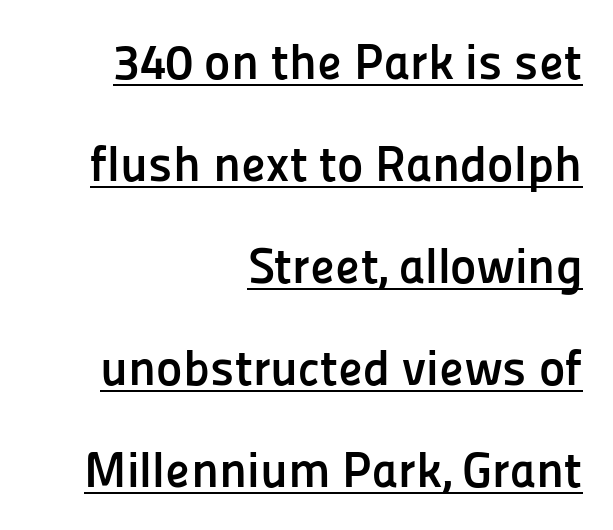
The image shows 50 px semibold sans-serif type, upright; set right-aligned, loose line spacing (2.04x), normal letter spacing, underlined; low stroke contrast and a medium x-height.
